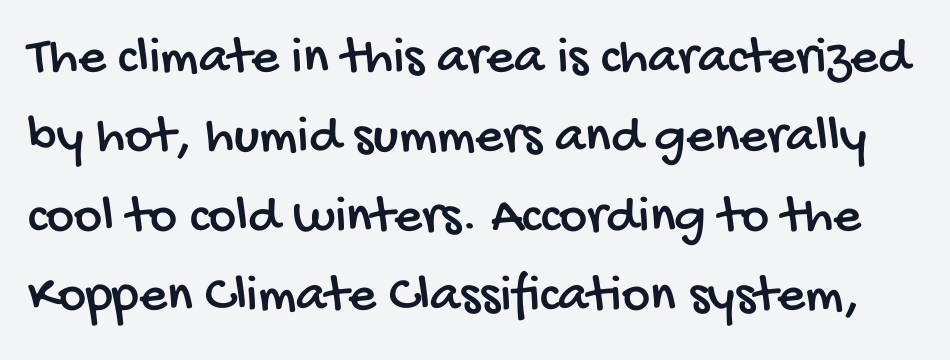
Quick note: interline space is typical. Letters rest on an invisible, unmarked baseline. Stroke terminals: plain, sans-serif. Caption: standard tracking, unaltered. Think of a printed novel: that variable character pitch is what you see here.
